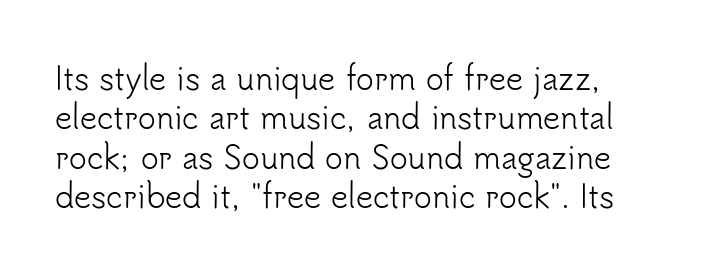
{"serif": "no", "italic": "no", "bold": "no", "weight": "light", "width": "normal", "stroke_contrast": "low", "x_height": "small", "monospaced": "no", "underline": "no", "line_spacing": "normal", "line_spacing_ratio": 1.31, "letter_spacing": "normal", "letter_spacing_em": 0.0, "glyph_px": 30}
